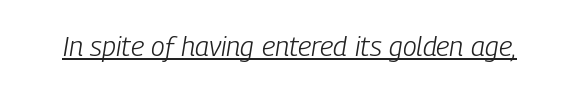
{"italic": "yes", "lean": "right", "slant_degrees": 9, "bold": "no", "weight": "light", "width": "condensed", "stroke_contrast": "low", "x_height": "medium", "monospaced": "no", "underline": "yes", "letter_spacing": "normal", "letter_spacing_em": 0.0, "glyph_px": 28}
